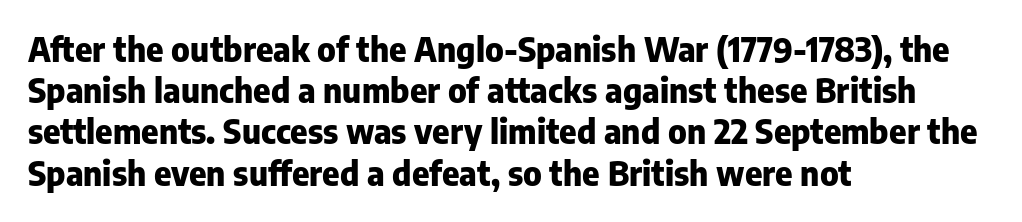
Is this a fixed-width face? No — the glyphs have proportional, varying widths. Stroke terminals: plain, sans-serif. The block of text has a typical density, with ordinary space between rows. Each line starts at the same left margin while the right side varies.
